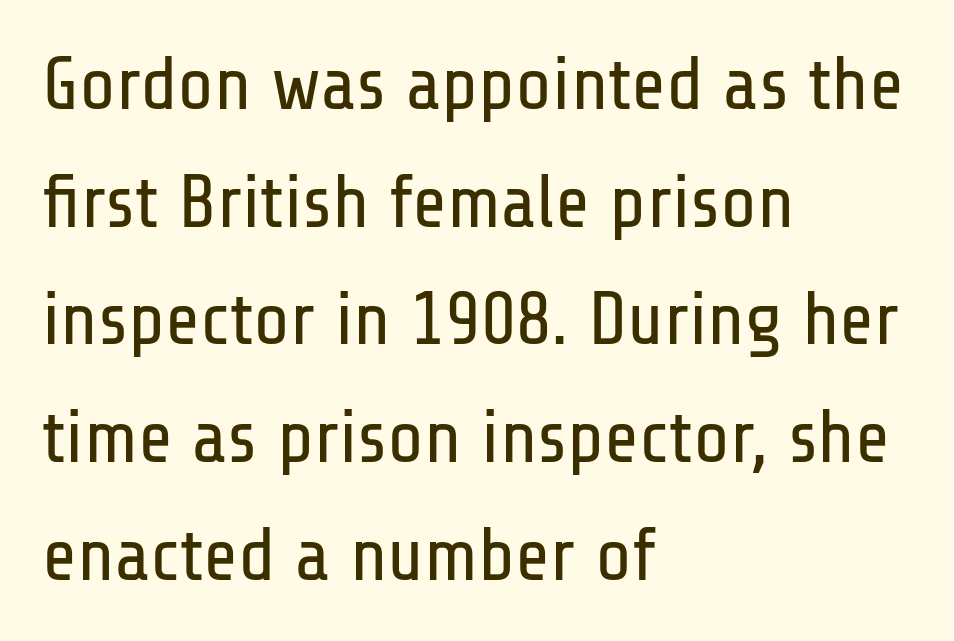
Look at the tracking — it's just the regular setting, nothing added. The letterforms sit at book weight or below. This sample uses a sans-serif face. A typesetter would call this proportional, since set widths differ per character.
